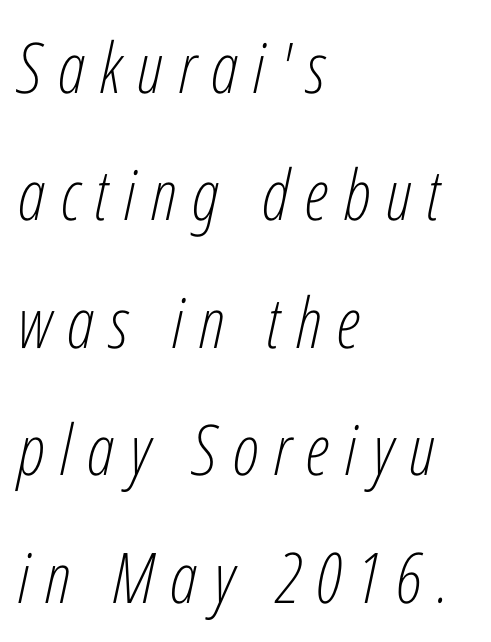
Every character sits at an angle, as italics do. Each line starts at the same left margin while the right side varies. Heaviness? Minimal to ordinary, like unemphasized prose. You could only call the tracking loose — the letters float apart. Bare-footed words on every line. Think of a printed novel: that variable character pitch is what you see here.
